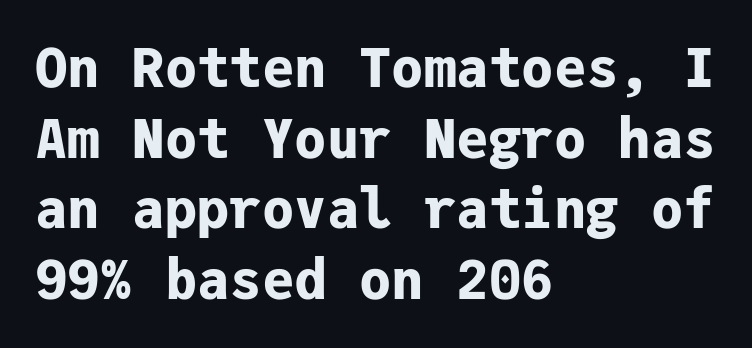
Q: Is the text bold? A: Yes.
Q: Is the text italic (slanted)? A: No, it is upright.
Q: Is the typeface a serif or a sans-serif typeface? A: Sans-serif.
Q: Is the text underlined? A: No.
Q: How is the paragraph aligned? A: Left-aligned.
Q: Is the spacing between letters normal or unusually wide? A: Normal.
Q: Is the spacing between lines tight, normal or loose? A: Normal.
Q: Width (condensed, normal, or wide)? A: Normal.
Q: Stroke contrast? A: Low.
Q: x-height? A: Medium.
Q: Monospaced? A: Yes.
